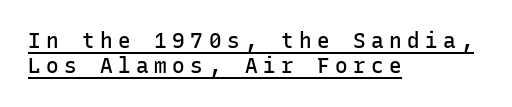
The image shows 21 px text type, upright; set left-aligned, line spacing 1.18x, unusually wide letter spacing (+0.26 em), underlined.
